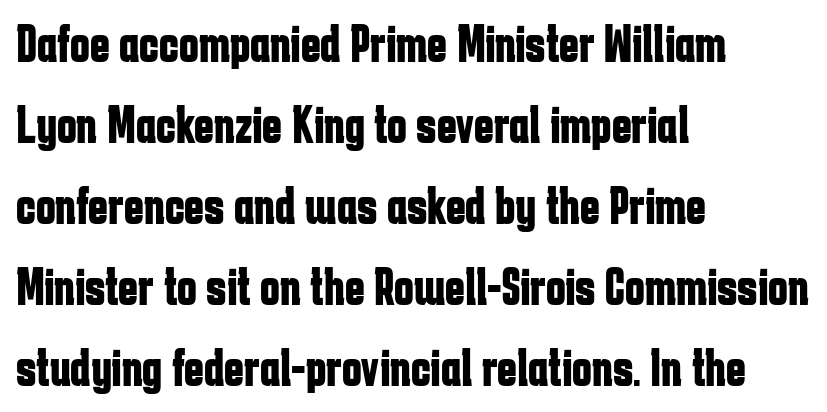
The image shows 53 px bold, condensed sans-serif type, upright; set left-aligned, normal line spacing (1.53x), normal letter spacing, not underlined; low stroke contrast and a medium x-height.
